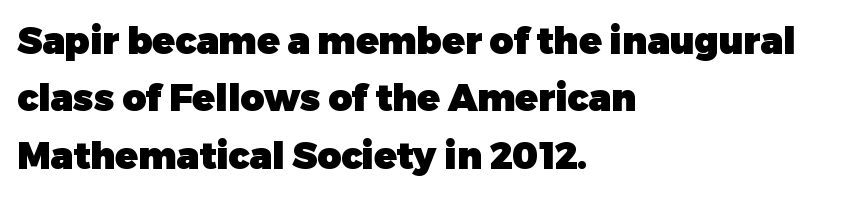
The image shows 37 px heavy sans-serif type, upright; set left-aligned, normal line spacing (1.55x), normal letter spacing, not underlined; low stroke contrast and a medium x-height.
